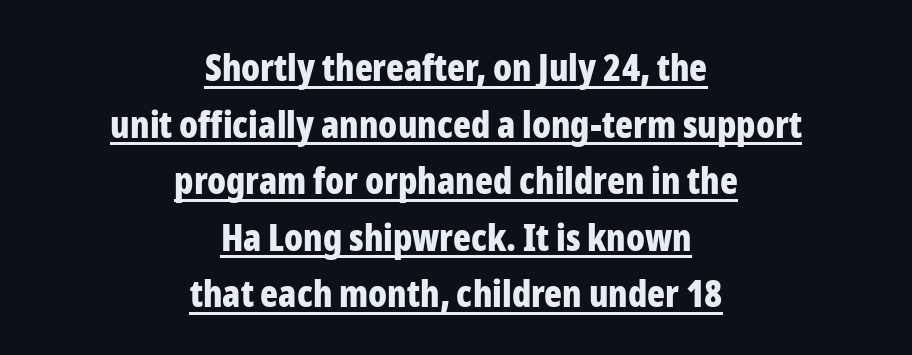
The image shows 37 px bold, condensed sans-serif type, upright; set centered, normal line spacing (1.53x), normal letter spacing, underlined; low stroke contrast and a medium x-height.
